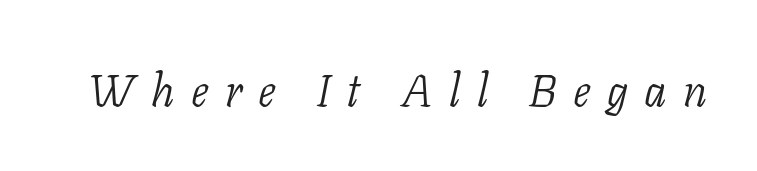
{"serif": "yes", "italic": "yes", "lean": "right", "slant_degrees": 11, "bold": "no", "weight": "light", "width": "normal", "stroke_contrast": "low", "x_height": "medium", "monospaced": "no", "underline": "no", "letter_spacing": "wide", "letter_spacing_em": 0.36, "glyph_px": 45}
